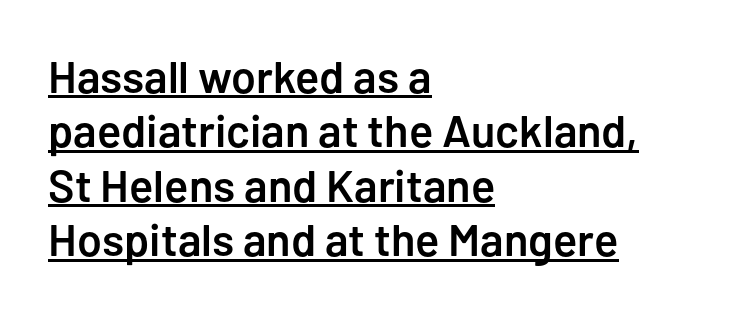
Q: Is the text bold? A: Semi-bold.
Q: Is the text italic (slanted)? A: No, it is upright.
Q: Is the typeface a serif or a sans-serif typeface? A: Sans-serif.
Q: Is the text underlined? A: Yes.
Q: How is the paragraph aligned? A: Left-aligned.
Q: Is the spacing between letters normal or unusually wide? A: Normal.
Q: Width (condensed, normal, or wide)? A: Normal.
Q: Stroke contrast? A: Low.
Q: x-height? A: Medium.
Q: Monospaced? A: No.
